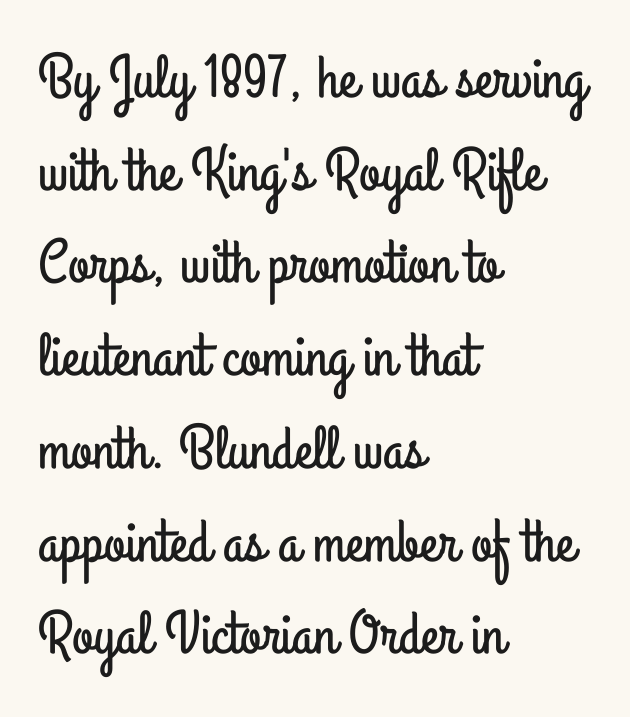
{"serif": "no", "italic": "no", "width": "condensed", "stroke_contrast": "low", "x_height": "small", "monospaced": "no", "underline": "no", "align": "left", "line_spacing": "normal", "line_spacing_ratio": 1.52, "letter_spacing": "normal", "letter_spacing_em": 0.0, "glyph_px": 61}
